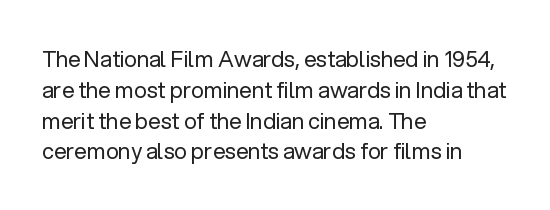
Q: Is the text bold? A: No.
Q: Is the text italic (slanted)? A: No, it is upright.
Q: Is the text underlined? A: No.
Q: How is the paragraph aligned? A: Left-aligned.
Q: Is the spacing between letters normal or unusually wide? A: Normal.
Q: Is the spacing between lines tight, normal or loose? A: Normal.
